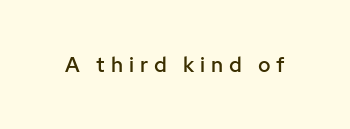
Q: Is the text bold? A: Semi-bold.
Q: Is the text italic (slanted)? A: No, it is upright.
Q: Is the text underlined? A: No.
Q: Is the spacing between letters normal or unusually wide? A: Unusually wide.
